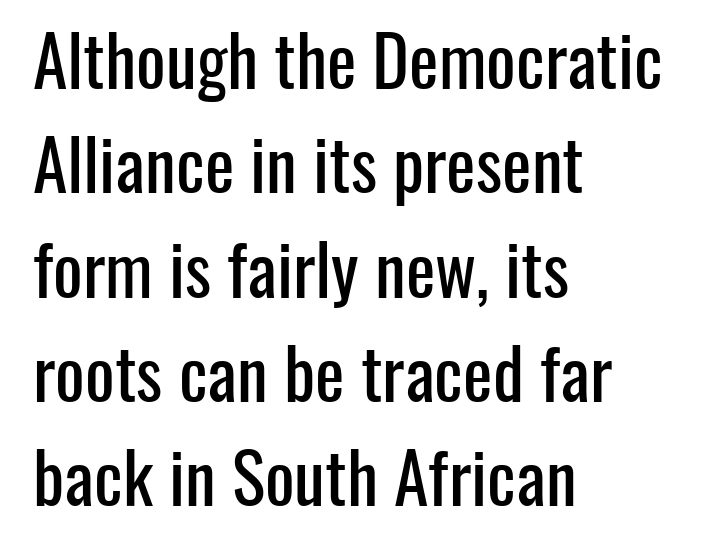
{"serif": "no", "italic": "no", "width": "condensed", "stroke_contrast": "low", "x_height": "medium", "monospaced": "no", "underline": "no", "align": "left", "line_spacing": "normal", "line_spacing_ratio": 1.49, "letter_spacing": "normal", "letter_spacing_em": 0.0, "glyph_px": 70}
